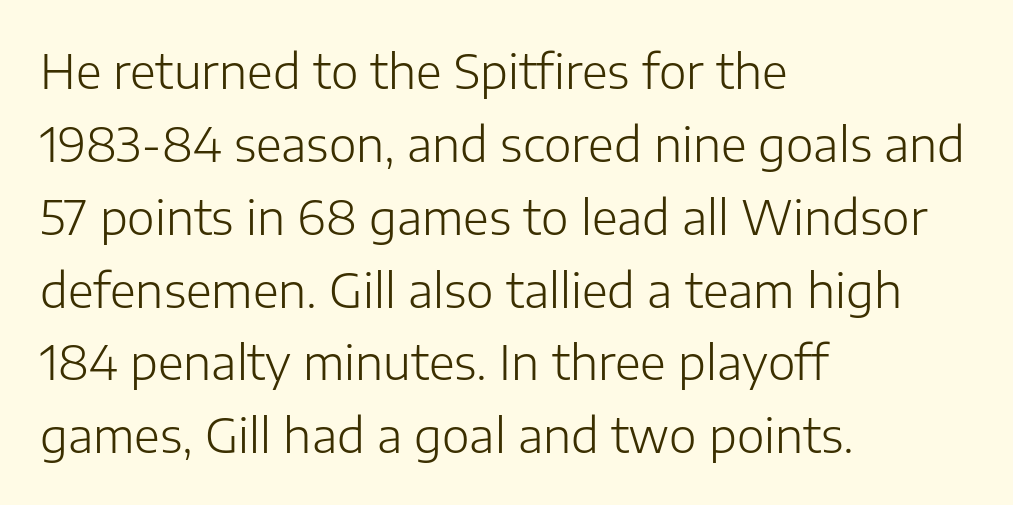
The image shows 47 px light sans-serif type, upright; set left-aligned, normal line spacing (1.55x), normal letter spacing, not underlined; low stroke contrast and a medium x-height.
